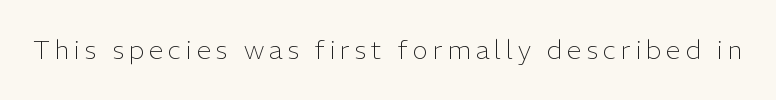
On a weight scale, this lands at 450 or below. The gap between lines stays unmarked. Notice how the stems are strictly vertical — no italics here.
